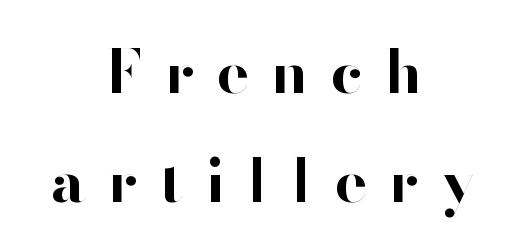
Q: Is the text bold? A: Yes.
Q: Is the text italic (slanted)? A: No, it is upright.
Q: Is the typeface a serif or a sans-serif typeface? A: Sans-serif.
Q: Is the text underlined? A: No.
Q: How is the paragraph aligned? A: Centered.
Q: Is the spacing between letters normal or unusually wide? A: Unusually wide.
Q: Width (condensed, normal, or wide)? A: Normal.
Q: Stroke contrast? A: High.
Q: x-height? A: Small.
Q: Monospaced? A: No.
